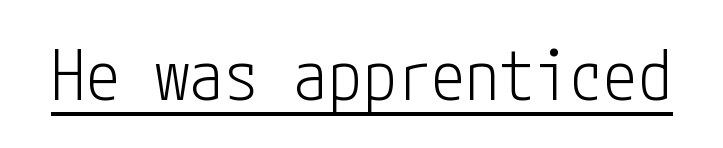
The image shows 69 px light, condensed sans-serif type, upright; set normal letter spacing, underlined; low stroke contrast and a medium x-height.
